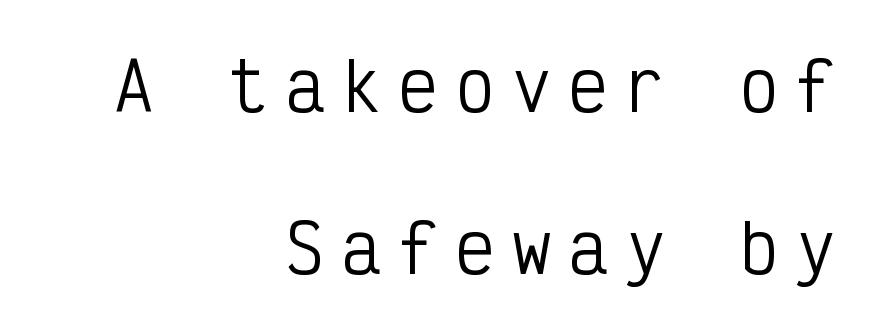
The image shows 66 px regular-weight, condensed sans-serif type, upright, monospaced; set right-aligned, loose line spacing (2.45x), unusually wide letter spacing (+0.26 em), not underlined; low stroke contrast and a medium x-height.
